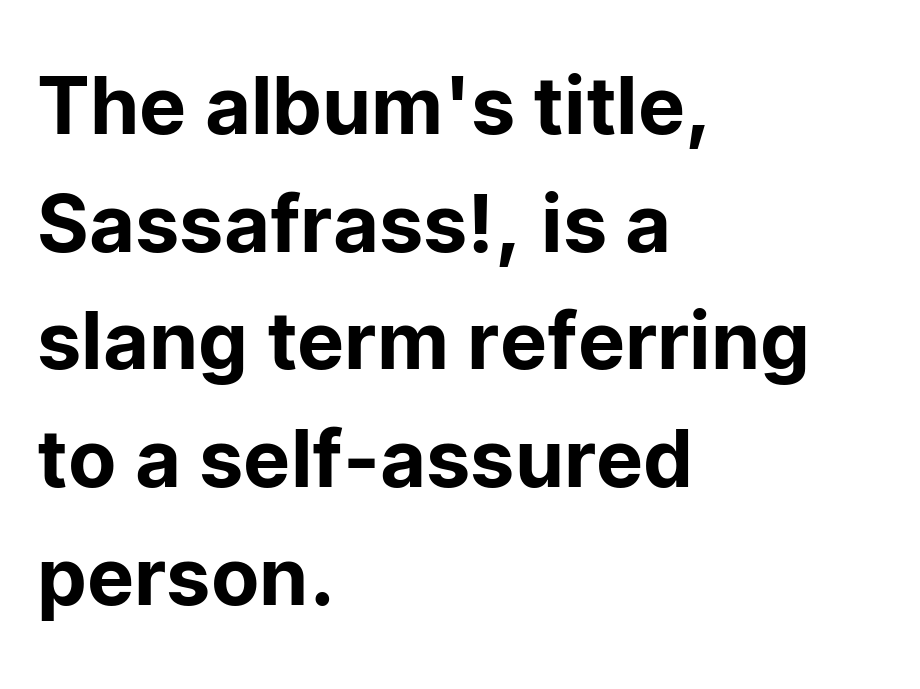
The image shows 79 px sans-serif type, upright; set left-aligned, normal line spacing (1.49x), normal letter spacing, not underlined; low stroke contrast and a medium x-height.
